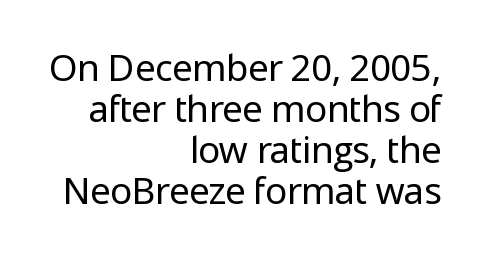
The image shows 37 px regular-weight sans-serif type, upright; set right-aligned, tight line spacing (1.11x), normal letter spacing, not underlined; low stroke contrast and a medium x-height.
